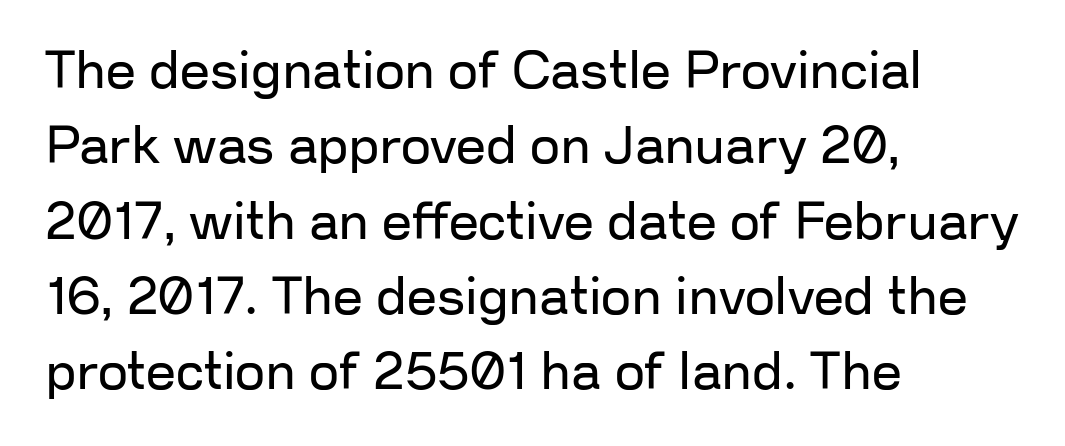
{"serif": "no", "italic": "no", "bold": "no", "weight": "regular", "width": "normal", "stroke_contrast": "low", "x_height": "medium", "monospaced": "no", "underline": "no", "align": "left", "line_spacing": "normal", "line_spacing_ratio": 1.42, "letter_spacing": "normal", "letter_spacing_em": 0.0, "glyph_px": 53}
